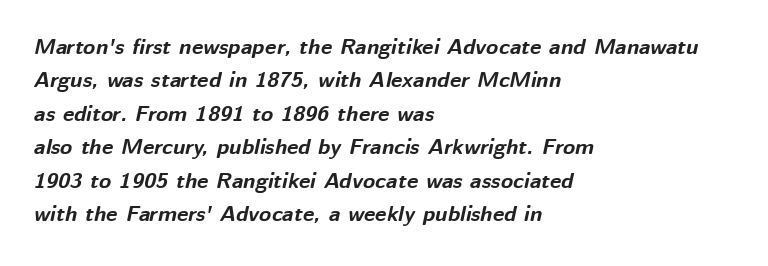
The image shows 22 px bold type, italic (leaning right); set left-aligned, normal line spacing (1.52x), normal letter spacing, not underlined.
